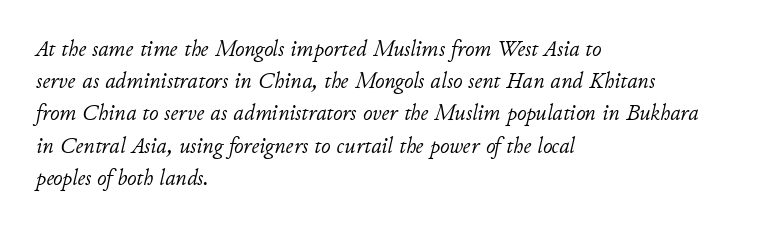
The rendering applies a slant to the glyphs. Characters follow at the spacing the type designer built in. Is the stroke heavy? The answer is a plain regular-or-lighter. Baseline-to-baseline distance is the conventional proportion of letter height.
